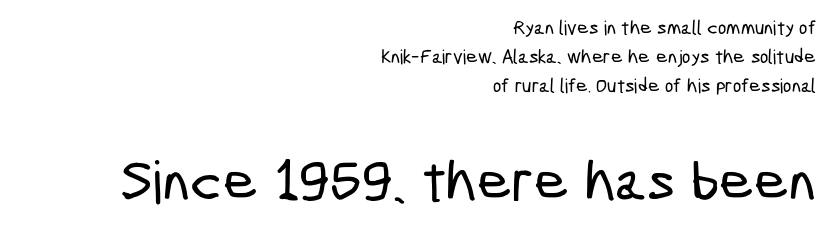
The image shows 59 px condensed sans-serif type; set right-aligned, normal line spacing (1.44x), normal letter spacing, not underlined; the second (bottom) block is 2.95x larger; low stroke contrast and a medium x-height.
